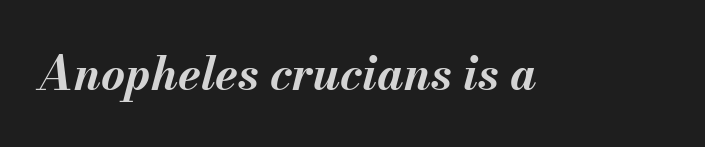
The rendering uses natural spacing where letterforms have individual widths. Just letters on the line, the space beneath them empty. The letters are slanted; this is an italic face. What stands out about the letter spacing? Nothing — it is the standard amount.
